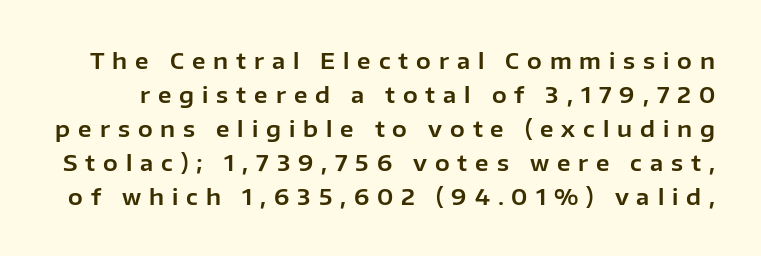
Q: Is the text italic (slanted)? A: No, it is upright.
Q: Is the text underlined? A: No.
Q: Is the spacing between letters normal or unusually wide? A: Unusually wide.
Q: Is the spacing between lines tight, normal or loose? A: Normal.
